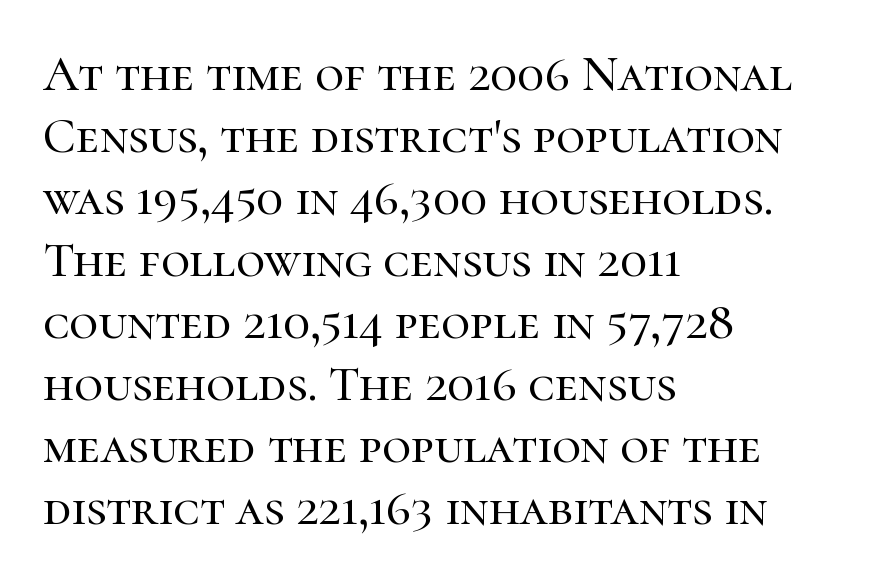
Style check: upright. Between one letter and the next there's only the usual sliver of space. The face used here is proportionally spaced, like ordinary book or web type. This is serif lettering, the kind often seen in printed books. Bare-footed words on every line.
